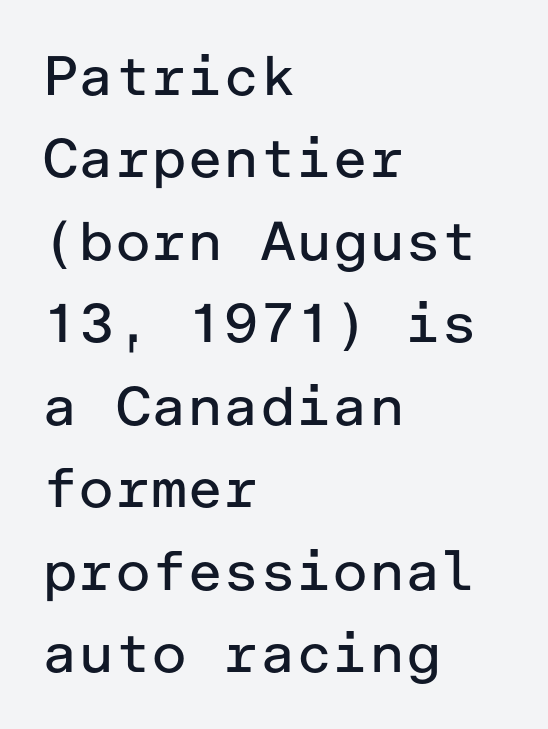
The image shows 55 px regular-weight sans-serif type, upright; set left-aligned, normal line spacing (1.5x), normal letter spacing, not underlined; low stroke contrast and a medium x-height.
